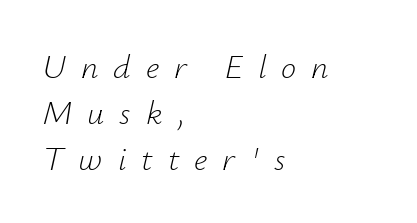
These lines sit exactly where default settings would place them. Stems and bowls with no extra thickness — not bold. Any mark beneath the type? The region is blank. Glyph-to-glyph distance is far greater than everyday printed text. Slant detected: the letters are inclined.
